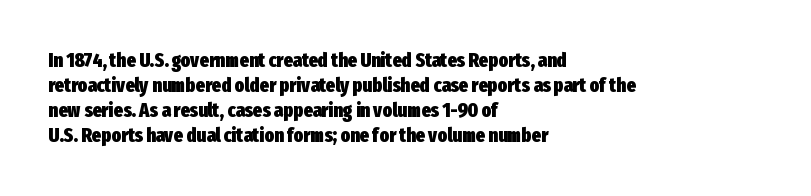
{"italic": "no", "bold": "yes", "underline": "no", "align": "left", "line_spacing": "normal", "line_spacing_ratio": 1.25, "letter_spacing": "normal", "letter_spacing_em": 0.0, "glyph_px": 20}
